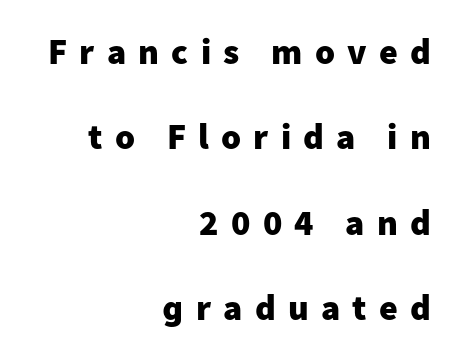
The image shows 36 px heavy sans-serif type, upright; set right-aligned, loose line spacing (2.37x), unusually wide letter spacing (+0.34 em), not underlined; low stroke contrast and a medium x-height.
